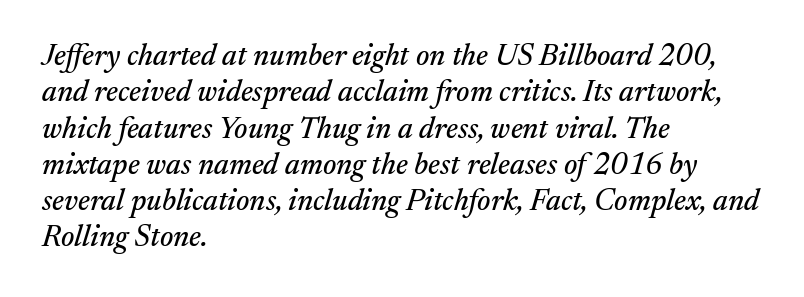
The image shows 30 px serif type, italic (leaning right); set left-aligned, line spacing 1.21x, normal letter spacing, not underlined; medium stroke contrast and a medium x-height.
